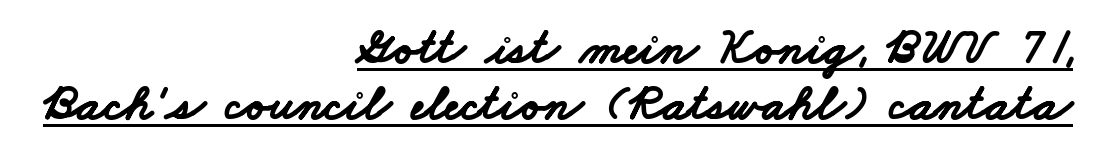
The image shows 51 px bold, wide sans-serif type; set right-aligned, tight line spacing (1.09x), normal letter spacing, underlined; low stroke contrast and a small x-height.
